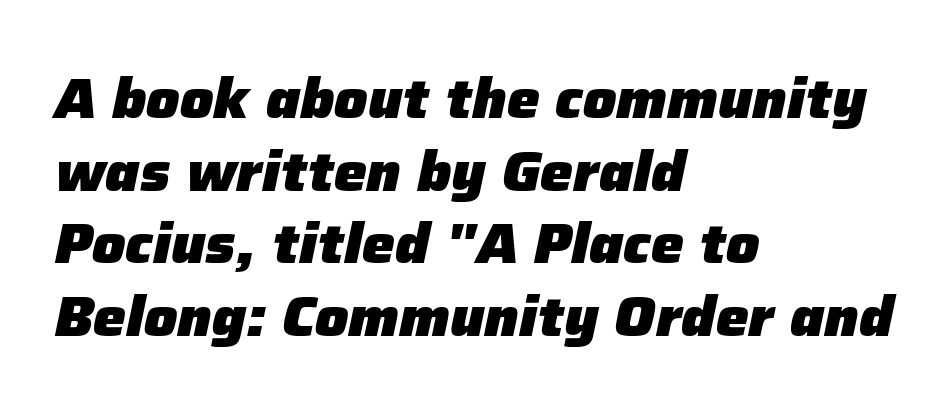
{"italic": "yes", "lean": "right", "slant_degrees": 12, "bold": "yes", "weight": "heavy", "width": "normal", "stroke_contrast": "low", "x_height": "medium", "monospaced": "no", "underline": "no", "align": "left", "line_spacing": "normal", "line_spacing_ratio": 1.32, "letter_spacing": "normal", "letter_spacing_em": 0.0, "glyph_px": 55}
